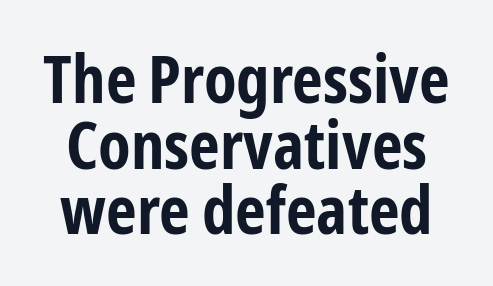
Unlike a traditional serif, this face leaves its strokes unadorned. Nothing unusual about the tracking: characters are spaced as the font intends. Every character sits straight up, as roman type does. The designer dialed line spacing down below the default.
